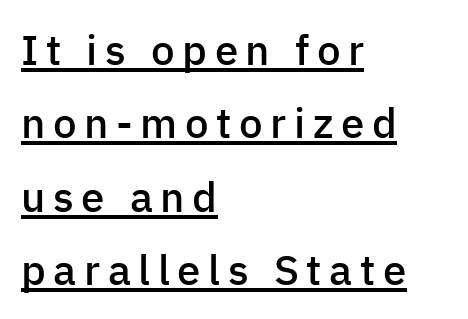
{"serif": "no", "italic": "no", "bold": "semi", "weight": "semibold", "width": "normal", "stroke_contrast": "low", "x_height": "medium", "monospaced": "no", "underline": "yes", "align": "left", "line_spacing_ratio": 1.75, "glyph_px": 42}
